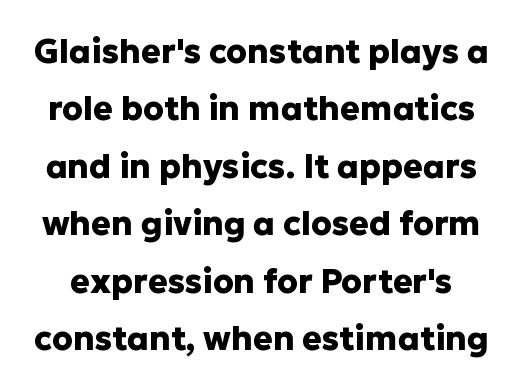
Q: Is the text bold? A: Yes.
Q: Is the text italic (slanted)? A: No, it is upright.
Q: Is the typeface a serif or a sans-serif typeface? A: Sans-serif.
Q: Is the text underlined? A: No.
Q: Is the spacing between letters normal or unusually wide? A: Normal.
Q: Width (condensed, normal, or wide)? A: Normal.
Q: Stroke contrast? A: Low.
Q: x-height? A: Medium.
Q: Monospaced? A: No.
